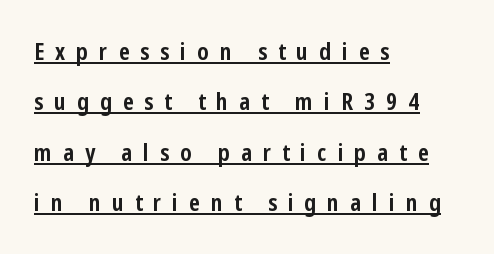
{"italic": "no", "bold": "yes", "underline": "yes", "align": "left", "line_spacing": "loose", "line_spacing_ratio": 2.1, "letter_spacing": "wide", "letter_spacing_em": 0.46, "glyph_px": 24}
